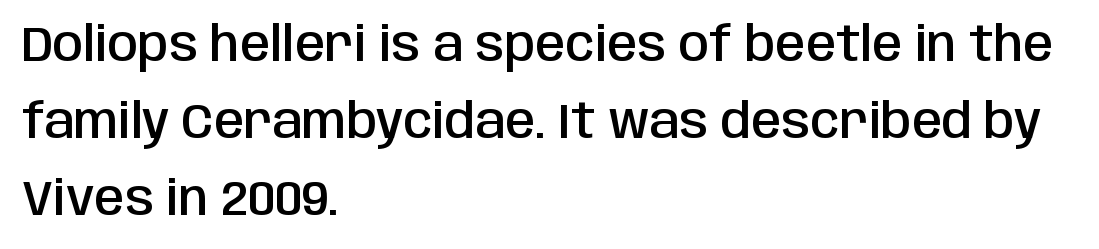
The image shows 49 px semibold, condensed sans-serif type, upright; set left-aligned, normal line spacing (1.57x), normal letter spacing, not underlined; low stroke contrast and a large x-height.
